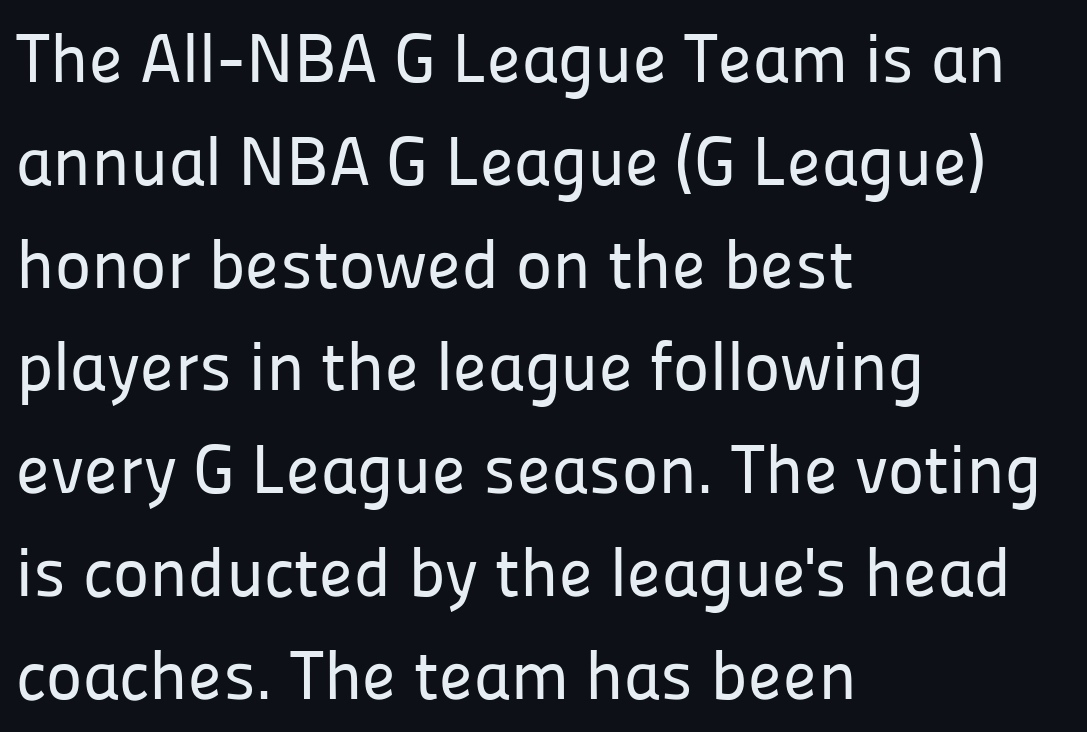
{"serif": "no", "italic": "no", "width": "normal", "stroke_contrast": "low", "x_height": "medium", "monospaced": "no", "underline": "no", "align": "left", "line_spacing": "normal", "line_spacing_ratio": 1.49, "letter_spacing": "normal", "letter_spacing_em": 0.0, "glyph_px": 69}
